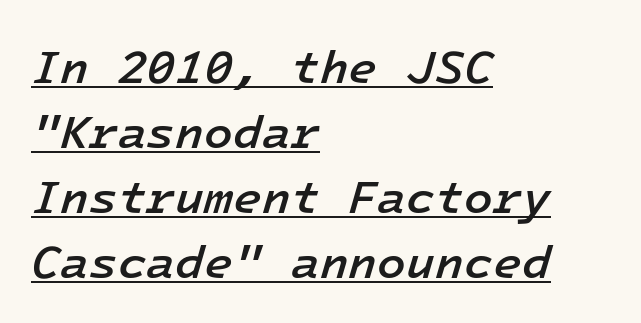
{"italic": "yes", "lean": "right", "slant_degrees": 16, "bold": "semi", "weight": "semibold", "width": "normal", "stroke_contrast": "low", "x_height": "medium", "monospaced": "yes", "underline": "yes", "align": "left", "line_spacing": "normal", "line_spacing_ratio": 1.38, "letter_spacing": "normal", "letter_spacing_em": 0.0, "glyph_px": 47}
